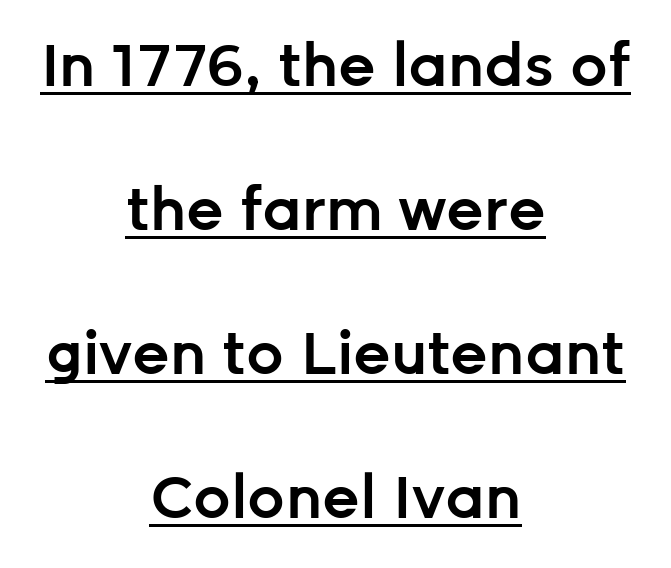
{"serif": "no", "italic": "no", "bold": "semi", "weight": "semibold", "width": "normal", "stroke_contrast": "low", "x_height": "medium", "monospaced": "no", "underline": "yes", "align": "center", "line_spacing": "loose", "line_spacing_ratio": 2.44, "letter_spacing": "normal", "letter_spacing_em": 0.0, "glyph_px": 59}
